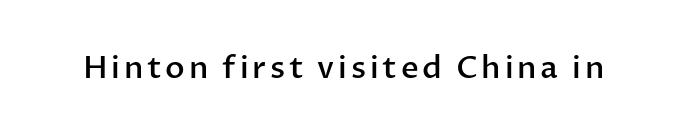
Font category for this specimen: sans-serif. As a designer I'd log this as weight 600, semibold. The strip under each line holds only bare page. These lines were composed using upright roman letters. Think of a printed novel: that variable character pitch is what you see here.
